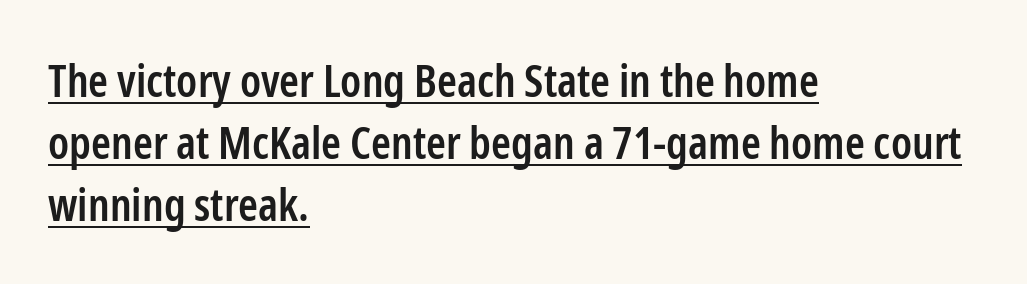
{"serif": "no", "italic": "no", "bold": "semi", "weight": "semibold", "width": "condensed", "stroke_contrast": "low", "x_height": "medium", "monospaced": "no", "underline": "yes", "align": "left", "line_spacing": "normal", "line_spacing_ratio": 1.38, "letter_spacing": "normal", "letter_spacing_em": 0.0, "glyph_px": 45}
